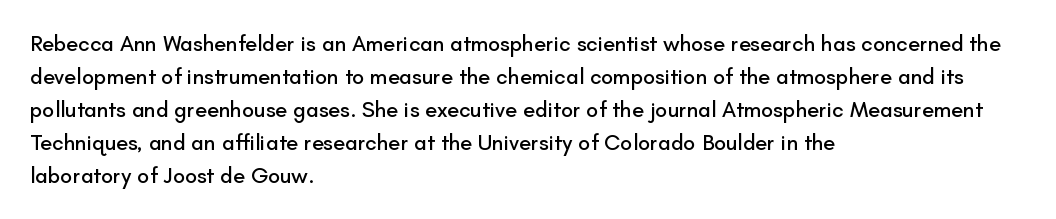
{"italic": "no", "underline": "no", "align": "left", "line_spacing": "normal", "line_spacing_ratio": 1.5, "letter_spacing": "normal", "letter_spacing_em": 0.0, "glyph_px": 22}
